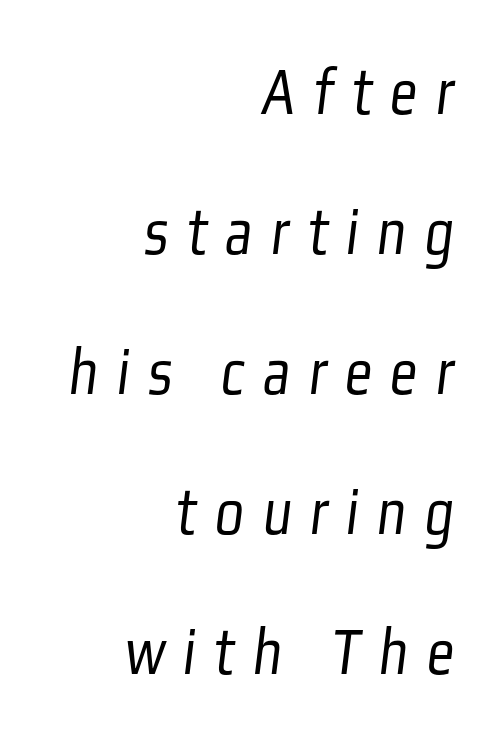
Q: Is the text bold? A: No.
Q: Is the typeface a serif or a sans-serif typeface? A: Sans-serif.
Q: Is the text underlined? A: No.
Q: How is the paragraph aligned? A: Right-aligned.
Q: Is the spacing between letters normal or unusually wide? A: Unusually wide.
Q: Is the spacing between lines tight, normal or loose? A: Loose.
Q: Width (condensed, normal, or wide)? A: Condensed.
Q: Stroke contrast? A: Low.
Q: x-height? A: Medium.
Q: Monospaced? A: No.
